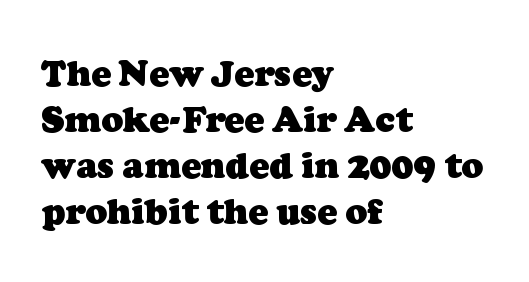
Q: Is the text bold? A: Yes.
Q: Is the typeface a serif or a sans-serif typeface? A: Serif.
Q: Is the text underlined? A: No.
Q: How is the paragraph aligned? A: Left-aligned.
Q: Is the spacing between letters normal or unusually wide? A: Normal.
Q: Is the spacing between lines tight, normal or loose? A: Normal.
Q: Width (condensed, normal, or wide)? A: Normal.
Q: Stroke contrast? A: Low.
Q: x-height? A: Medium.
Q: Monospaced? A: No.
